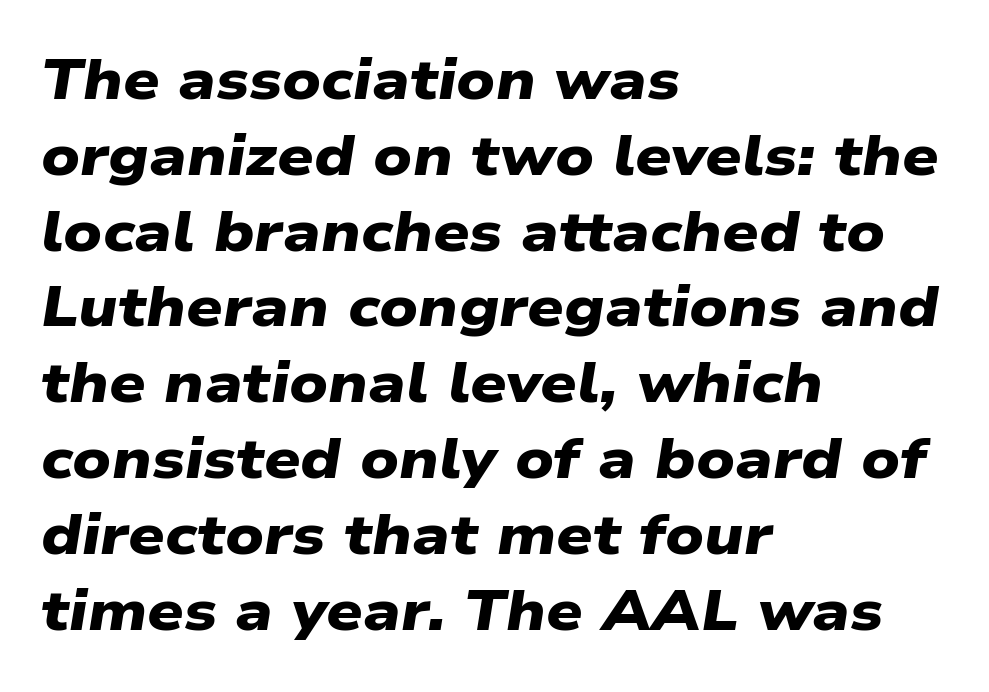
{"serif": "no", "bold": "yes", "weight": "heavy", "width": "wide", "stroke_contrast": "low", "x_height": "medium", "monospaced": "no", "underline": "no", "align": "left", "line_spacing": "normal", "line_spacing_ratio": 1.33, "letter_spacing": "normal", "letter_spacing_em": 0.0, "glyph_px": 57}
